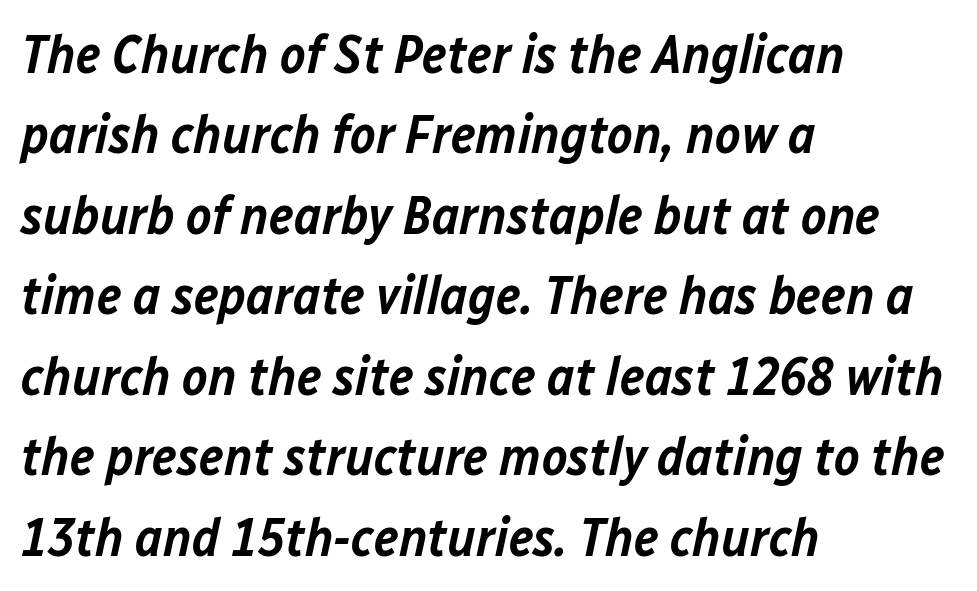
The image shows 54 px semibold type, italic (leaning right); set left-aligned, normal line spacing (1.49x), normal letter spacing, not underlined; low stroke contrast and a medium x-height.
